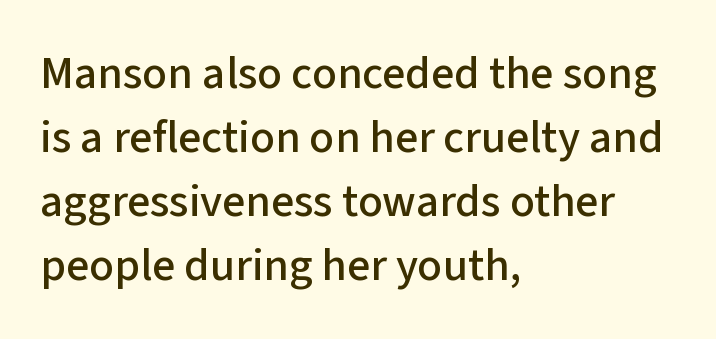
Q: Is the text italic (slanted)? A: No, it is upright.
Q: Is the typeface a serif or a sans-serif typeface? A: Sans-serif.
Q: Is the text underlined? A: No.
Q: How is the paragraph aligned? A: Left-aligned.
Q: Is the spacing between letters normal or unusually wide? A: Normal.
Q: Is the spacing between lines tight, normal or loose? A: Normal.
Q: Width (condensed, normal, or wide)? A: Normal.
Q: Stroke contrast? A: Low.
Q: x-height? A: Medium.
Q: Monospaced? A: No.
